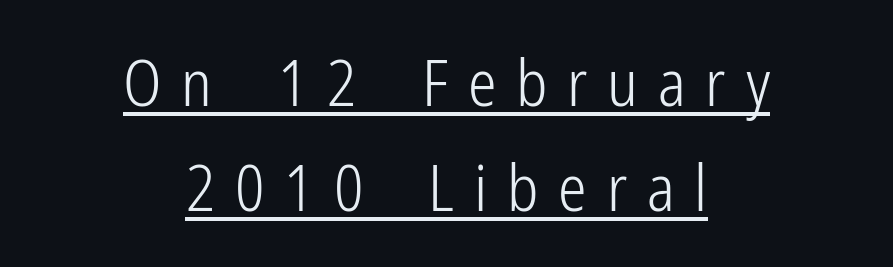
{"serif": "no", "italic": "no", "bold": "no", "weight": "light", "width": "condensed", "stroke_contrast": "low", "x_height": "medium", "monospaced": "no", "underline": "yes", "align": "center", "line_spacing": "normal", "line_spacing_ratio": 1.64, "letter_spacing": "wide", "letter_spacing_em": 0.31, "glyph_px": 64}
